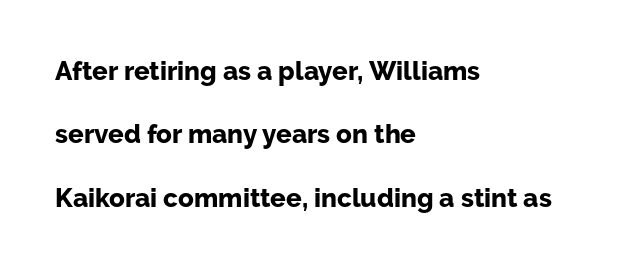
The gaps between neighbouring characters are ordinary and unremarkable. A student would call this left alignment; a typographer would say flush left, rag right. The typography opts for an upright posture over an oblique one. Decoration check: the copy has no underline.
